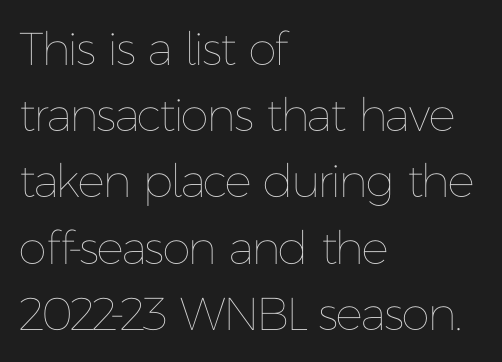
{"italic": "no", "bold": "no", "weight": "thin", "width": "normal", "stroke_contrast": "low", "x_height": "medium", "monospaced": "no", "underline": "no", "align": "left", "line_spacing": "normal", "line_spacing_ratio": 1.44, "letter_spacing": "normal", "letter_spacing_em": 0.0, "glyph_px": 46}
